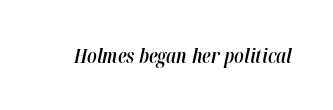
The type is set solid horizontally, with unmodified tracking. It's the slanting kind of type. Compared with an ordinary text face, these strokes are moderately heavier — a semibold. Rule under the text: the space is simply empty.
